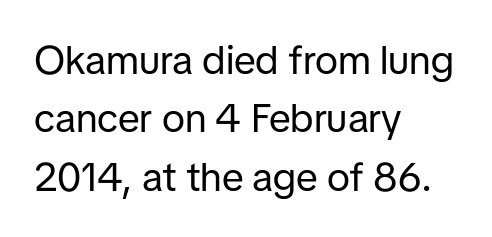
The space between consecutive lines is moderate. The face used here is a sans, in the tradition of grotesques and geometrics. The gap between lines stays unmarked. Teacher's note: observe the even left margin — that is flush-left alignment. Posture: vertical. This sample has the flowing, uneven cadence of proportional lettering.
